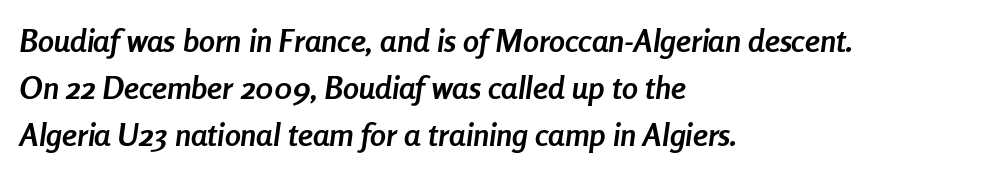
The image shows 32 px semibold, condensed type, italic (leaning right); set left-aligned, normal line spacing (1.47x), normal letter spacing, not underlined; low stroke contrast and a medium x-height.
